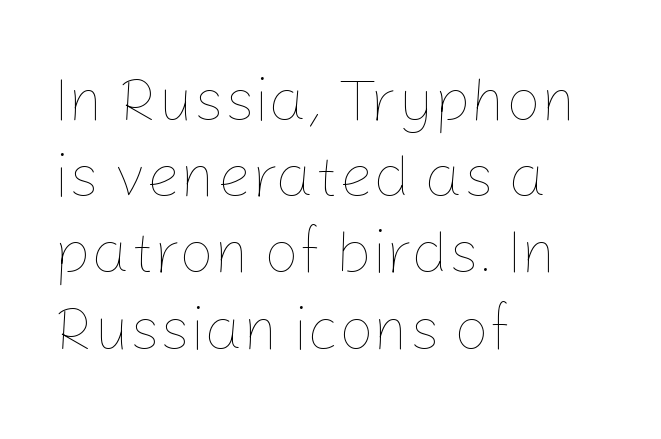
Do the characters align in a grid? No, the font is proportional. You could call the tracking neutral — neither tight nor loose. The words here are not underlined. One glance says typical: line gaps are just what's usual. The cut favours lightness, reaching ordinary text weight at its darkest. Every character sits straight up, as roman type does.
